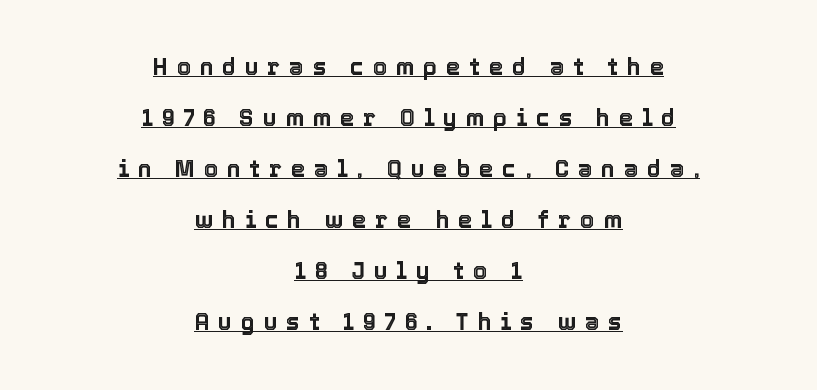
The image shows 23 px text type, upright; set centered, loose line spacing (2.22x), unusually wide letter spacing (+0.38 em), underlined.
